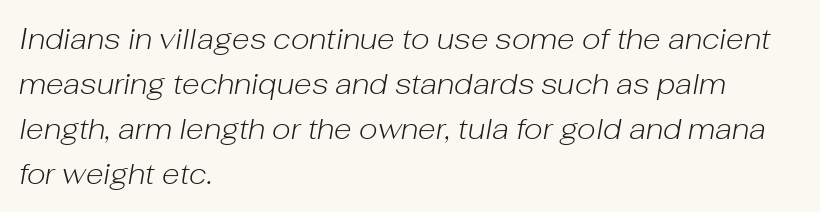
Q: Is the text bold? A: No.
Q: Is the text italic (slanted)? A: Yes, it leans right by about 10 degrees.
Q: Is the text underlined? A: No.
Q: How is the paragraph aligned? A: Left-aligned.
Q: Is the spacing between letters normal or unusually wide? A: Normal.
Q: Is the spacing between lines tight, normal or loose? A: Normal.
Q: Width (condensed, normal, or wide)? A: Normal.
Q: Stroke contrast? A: Low.
Q: x-height? A: Medium.
Q: Monospaced? A: No.
